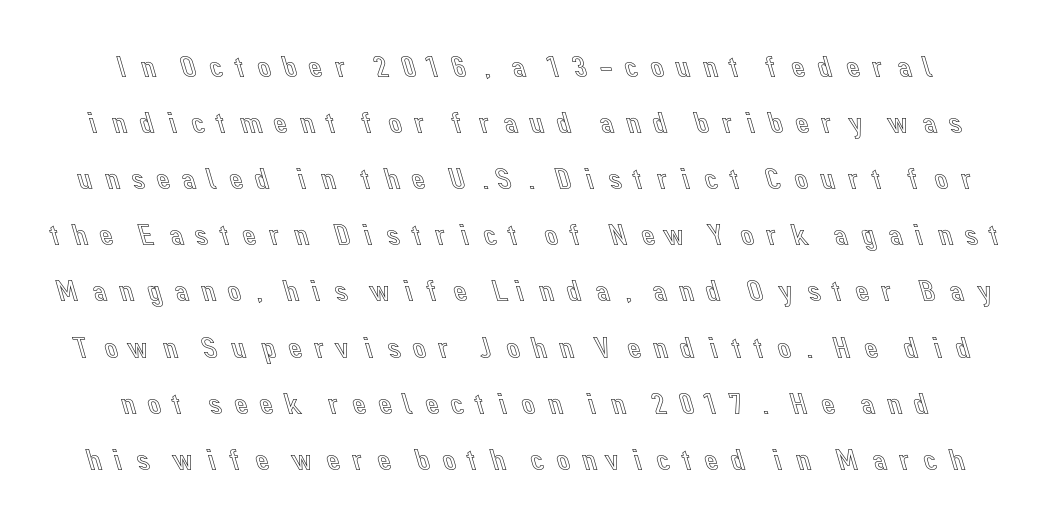
{"width": "normal", "x_height": "medium", "monospaced": "no", "underline": "no", "line_spacing_ratio": 1.81, "letter_spacing": "wide", "letter_spacing_em": 0.28, "glyph_px": 31}
